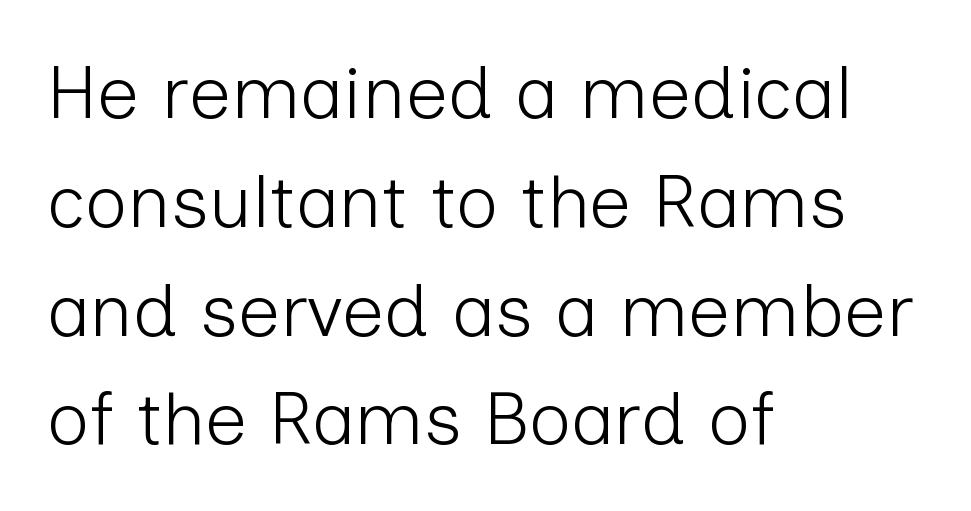
{"serif": "no", "italic": "no", "bold": "no", "weight": "light", "width": "normal", "stroke_contrast": "low", "x_height": "medium", "monospaced": "no", "underline": "no", "align": "left", "line_spacing": "normal", "line_spacing_ratio": 1.47, "letter_spacing": "normal", "letter_spacing_em": 0.0, "glyph_px": 74}
